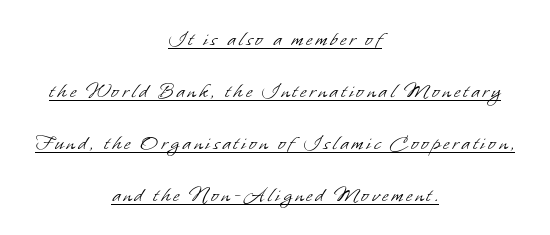
The image shows 22 px text type; set centered, loose line spacing (2.36x), underlined.
